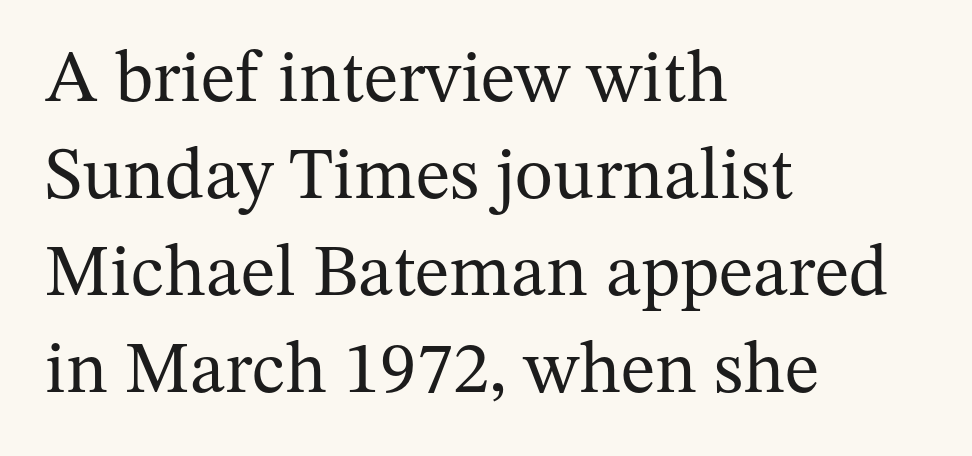
Q: Is the text bold? A: No.
Q: Is the text italic (slanted)? A: No, it is upright.
Q: Is the typeface a serif or a sans-serif typeface? A: Serif.
Q: Is the text underlined? A: No.
Q: How is the paragraph aligned? A: Left-aligned.
Q: Is the spacing between letters normal or unusually wide? A: Normal.
Q: Is the spacing between lines tight, normal or loose? A: Normal.
Q: Width (condensed, normal, or wide)? A: Normal.
Q: Stroke contrast? A: Medium.
Q: x-height? A: Medium.
Q: Monospaced? A: No.
